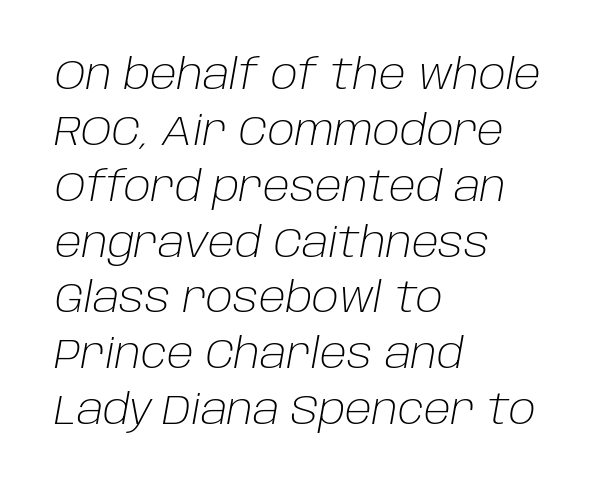
Notice how descenders clear the ascenders below comfortably — that's standard leading. This rendering features lettering with no underline. The passage shown has conventional tracking throughout. The weight would be labelled regular, book, light, or lighter still. Is this a fixed-width face? No — the glyphs have proportional, varying widths. When letters slant like this, we call the style italic.
